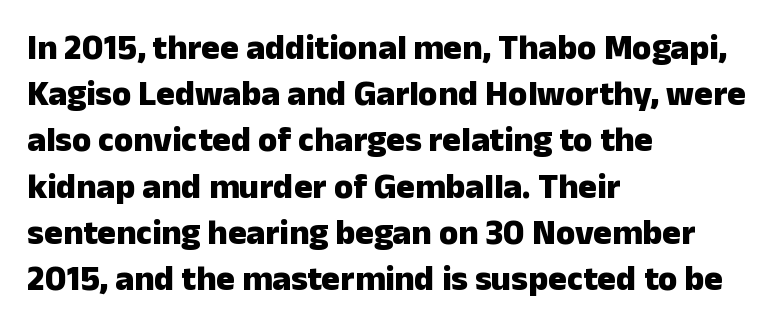
Q: Is the text bold? A: Yes.
Q: Is the text italic (slanted)? A: No, it is upright.
Q: Is the typeface a serif or a sans-serif typeface? A: Sans-serif.
Q: Is the text underlined? A: No.
Q: How is the paragraph aligned? A: Left-aligned.
Q: Is the spacing between letters normal or unusually wide? A: Normal.
Q: Is the spacing between lines tight, normal or loose? A: Normal.
Q: Width (condensed, normal, or wide)? A: Normal.
Q: Stroke contrast? A: Low.
Q: x-height? A: Medium.
Q: Monospaced? A: No.
